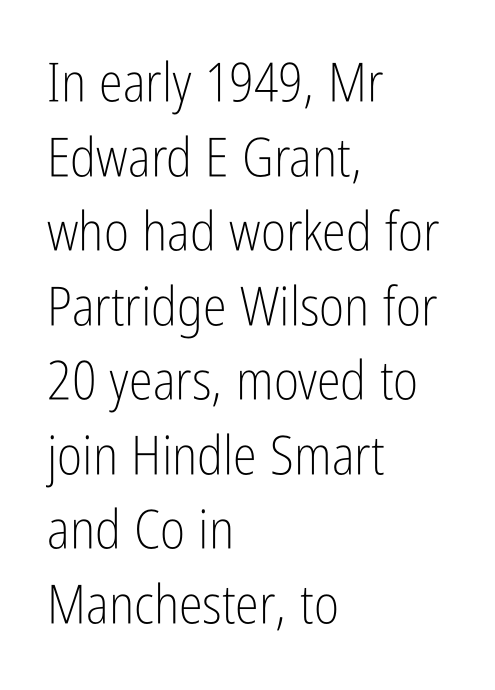
{"serif": "no", "italic": "no", "bold": "no", "weight": "light", "width": "condensed", "stroke_contrast": "low", "x_height": "medium", "monospaced": "no", "underline": "no", "align": "left", "line_spacing": "normal", "line_spacing_ratio": 1.38, "letter_spacing": "normal", "letter_spacing_em": 0.0, "glyph_px": 54}
